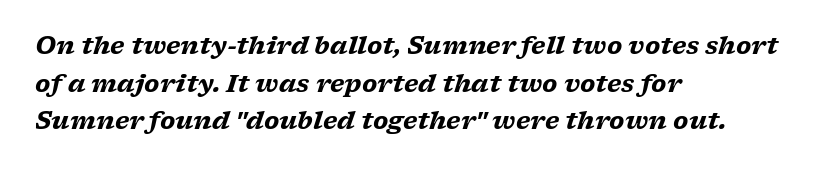
Q: Is the text bold? A: Yes.
Q: Is the text italic (slanted)? A: Yes, it leans right by about 17 degrees.
Q: Is the text underlined? A: No.
Q: How is the paragraph aligned? A: Left-aligned.
Q: Is the spacing between letters normal or unusually wide? A: Normal.
Q: Is the spacing between lines tight, normal or loose? A: Normal.
